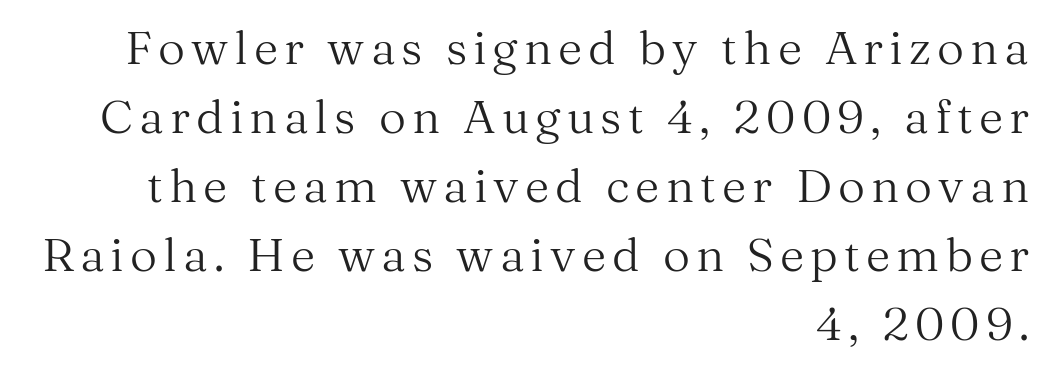
Q: Is the text bold? A: No.
Q: Is the text italic (slanted)? A: No, it is upright.
Q: Is the typeface a serif or a sans-serif typeface? A: Serif.
Q: Is the text underlined? A: No.
Q: How is the paragraph aligned? A: Right-aligned.
Q: Is the spacing between lines tight, normal or loose? A: Normal.
Q: Width (condensed, normal, or wide)? A: Normal.
Q: Stroke contrast? A: Medium.
Q: x-height? A: Medium.
Q: Monospaced? A: No.
